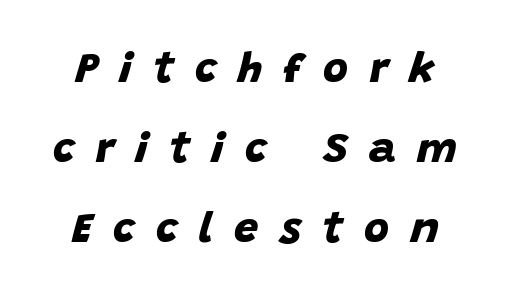
Q: Is the text bold? A: Yes.
Q: Is the typeface a serif or a sans-serif typeface? A: Sans-serif.
Q: Is the text underlined? A: No.
Q: Is the spacing between letters normal or unusually wide? A: Unusually wide.
Q: Width (condensed, normal, or wide)? A: Normal.
Q: Stroke contrast? A: Low.
Q: x-height? A: Large.
Q: Monospaced? A: No.
